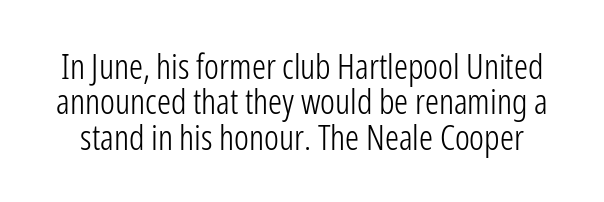
Are there feet on the stems? There aren't — it's a sans. No word sits above an underline. One glance says dense: line gaps are narrower than usual. Upright lettering throughout. Heaviness? Minimal to ordinary, like unemphasized prose. Note the varied advance widths — an 'i' is clearly narrower than an 'm'.
